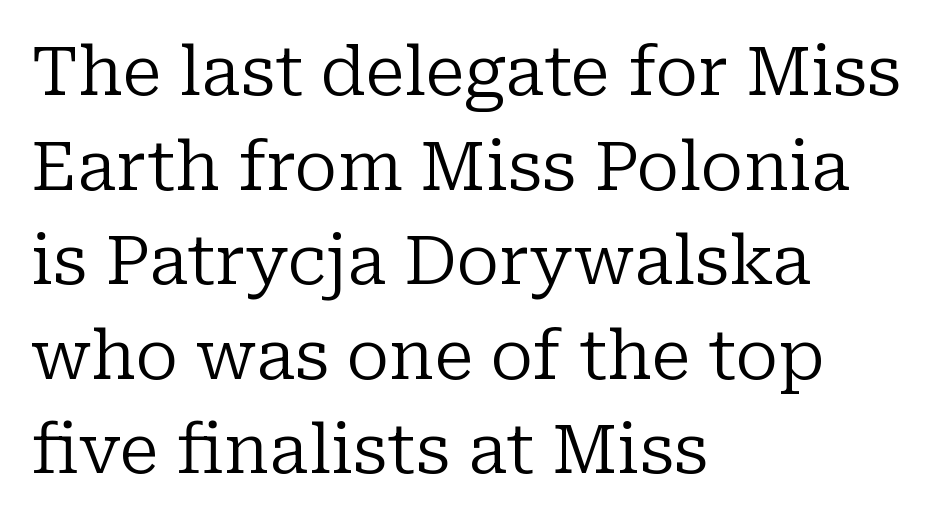
Q: Is the text bold? A: No.
Q: Is the text italic (slanted)? A: No, it is upright.
Q: Is the typeface a serif or a sans-serif typeface? A: Serif.
Q: Is the text underlined? A: No.
Q: How is the paragraph aligned? A: Left-aligned.
Q: Is the spacing between letters normal or unusually wide? A: Normal.
Q: Is the spacing between lines tight, normal or loose? A: Normal.
Q: Width (condensed, normal, or wide)? A: Normal.
Q: Stroke contrast? A: Low.
Q: x-height? A: Medium.
Q: Monospaced? A: No.
